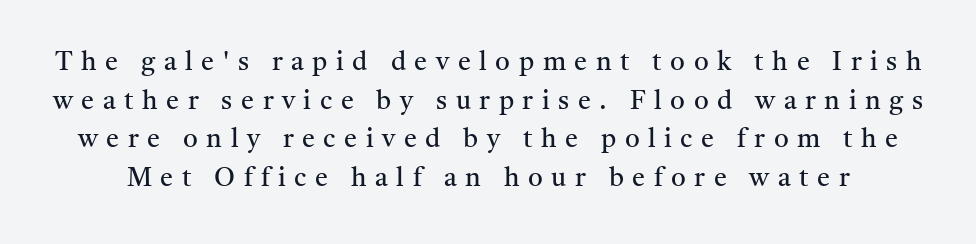
{"italic": "no", "bold": "no", "underline": "no", "line_spacing": "normal", "line_spacing_ratio": 1.49, "letter_spacing": "wide", "letter_spacing_em": 0.33, "glyph_px": 26}
